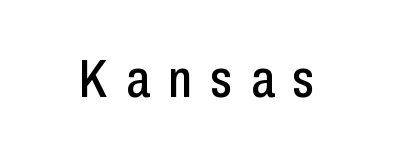
What kind of face is this? One without serifs — a sans. The baseline area is clear. You could only call the tracking loose — the letters float apart. No italicization has been applied; the sample stays upright.
